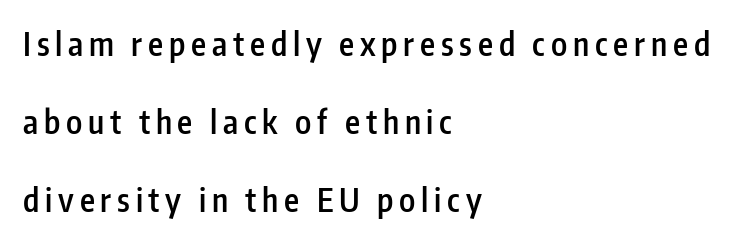
The image shows 32 px semibold, condensed sans-serif type, upright; set left-aligned, loose line spacing (2.43x), not underlined; low stroke contrast and a medium x-height.
